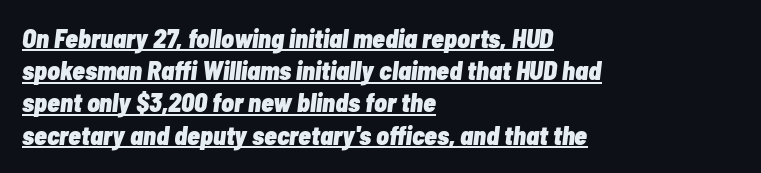
Teacher's note: observe the even left margin — that is flush-left alignment. The rendering uses a bold face; every stroke is thick and dark. Observe the lean: these are italic letterforms. In designer terms, the underline attribute is active on this setting. The tracking reads as untouched default to a designer's eye.
